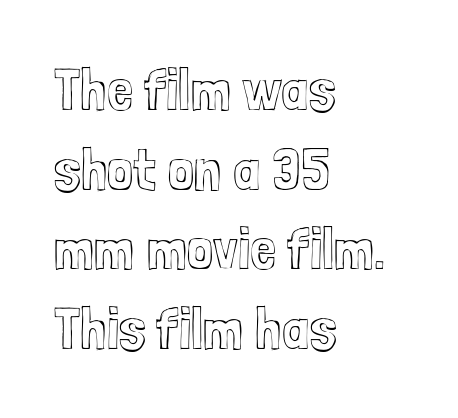
Q: Is the text italic (slanted)? A: No, it is upright.
Q: Is the text underlined? A: No.
Q: How is the paragraph aligned? A: Left-aligned.
Q: Is the spacing between letters normal or unusually wide? A: Normal.
Q: Is the spacing between lines tight, normal or loose? A: Normal.
Q: Width (condensed, normal, or wide)? A: Condensed.
Q: x-height? A: Medium.
Q: Monospaced? A: No.
